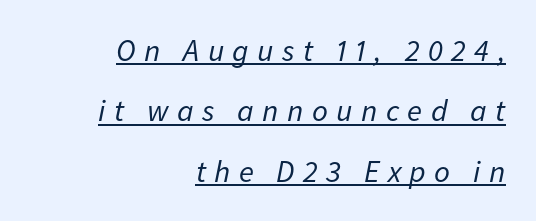
The image shows 31 px regular-weight type, italic (leaning right); set right-aligned, loose line spacing (1.95x), unusually wide letter spacing (+0.27 em), underlined; low stroke contrast and a medium x-height.
